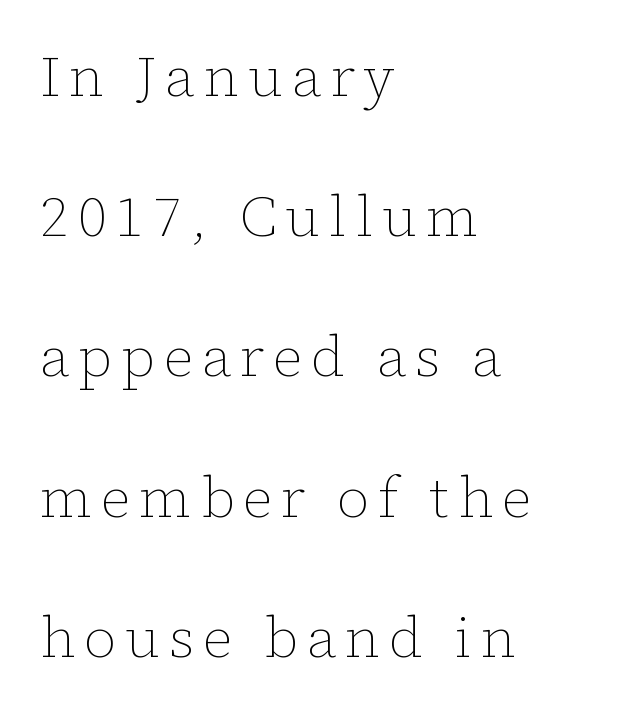
Q: Is the text bold? A: No.
Q: Is the text italic (slanted)? A: No, it is upright.
Q: Is the text underlined? A: No.
Q: How is the paragraph aligned? A: Left-aligned.
Q: Is the spacing between lines tight, normal or loose? A: Loose.
Q: Width (condensed, normal, or wide)? A: Normal.
Q: Stroke contrast? A: Low.
Q: x-height? A: Medium.
Q: Monospaced? A: No.
